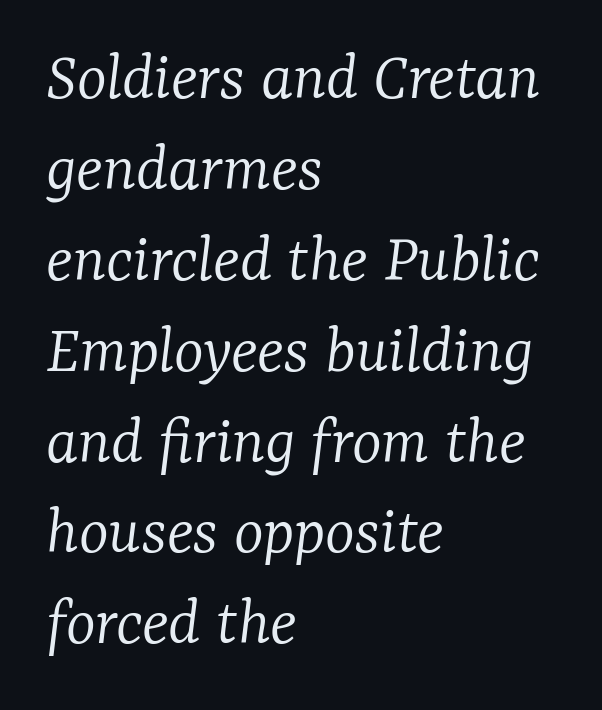
The image shows 71 px light serif type, italic (leaning right); set left-aligned, normal line spacing (1.28x), normal letter spacing, not underlined; low stroke contrast and a medium x-height.
